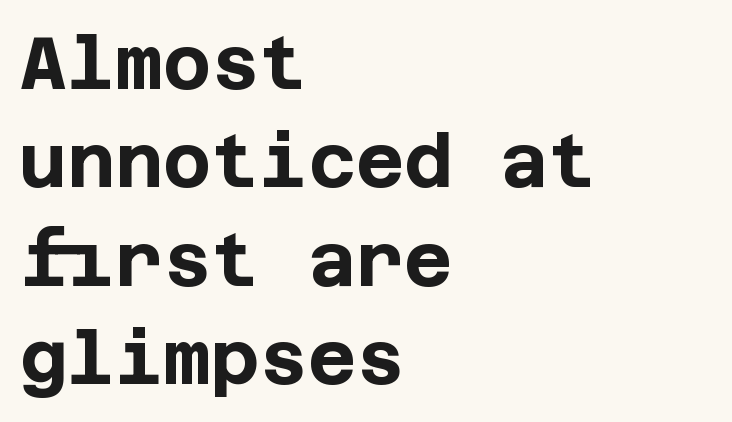
Typographic density is high because the face is bold. Posture: vertical. Serif or sans? Sans — the stroke terminals are bare. Clear beneath every line of the passage.
